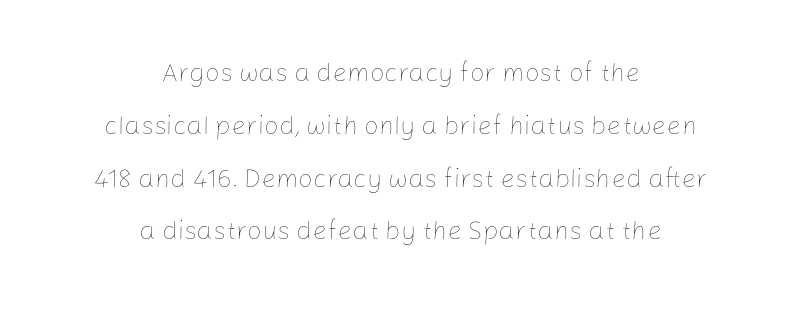
{"italic": "no", "bold": "no", "underline": "no", "align": "center", "line_spacing": "loose", "line_spacing_ratio": 2.03, "letter_spacing": "normal", "letter_spacing_em": 0.0, "glyph_px": 26}
